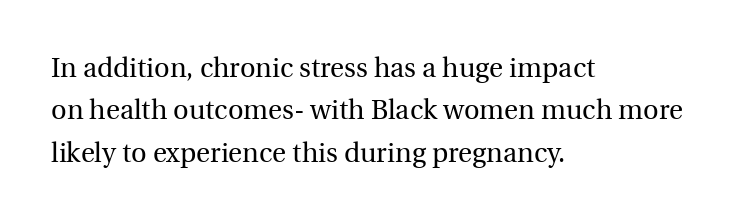
{"italic": "no", "bold": "no", "underline": "no", "align": "left", "line_spacing": "normal", "line_spacing_ratio": 1.57, "letter_spacing": "normal", "letter_spacing_em": 0.0, "glyph_px": 27}
